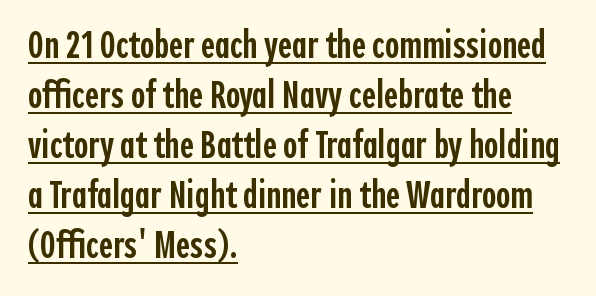
Q: Is the text bold? A: Semi-bold.
Q: Is the text italic (slanted)? A: No, it is upright.
Q: Is the typeface a serif or a sans-serif typeface? A: Sans-serif.
Q: Is the text underlined? A: Yes.
Q: How is the paragraph aligned? A: Left-aligned.
Q: Is the spacing between letters normal or unusually wide? A: Normal.
Q: Is the spacing between lines tight, normal or loose? A: Normal.
Q: Width (condensed, normal, or wide)? A: Condensed.
Q: x-height? A: Medium.
Q: Monospaced? A: No.
